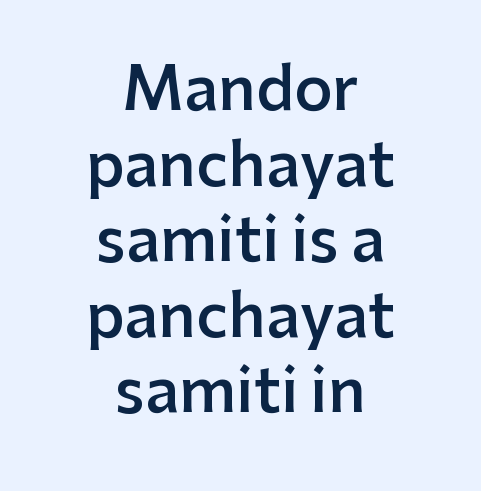
The image shows 60 px semibold sans-serif type, upright; set centered, normal line spacing (1.26x), normal letter spacing, not underlined; low stroke contrast and a medium x-height.
